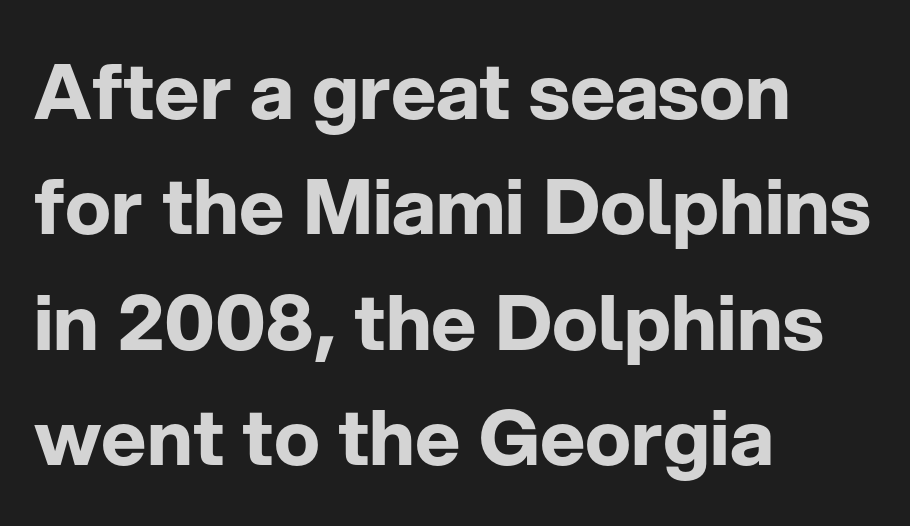
{"serif": "no", "italic": "no", "bold": "yes", "weight": "bold", "width": "normal", "stroke_contrast": "low", "x_height": "medium", "monospaced": "no", "underline": "no", "align": "left", "line_spacing": "normal", "line_spacing_ratio": 1.5, "letter_spacing": "normal", "letter_spacing_em": 0.0, "glyph_px": 77}
